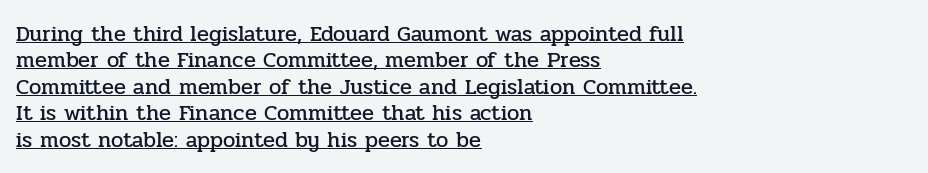
The image shows 22 px text type, upright; set left-aligned, line spacing 1.2x, normal letter spacing, underlined.
